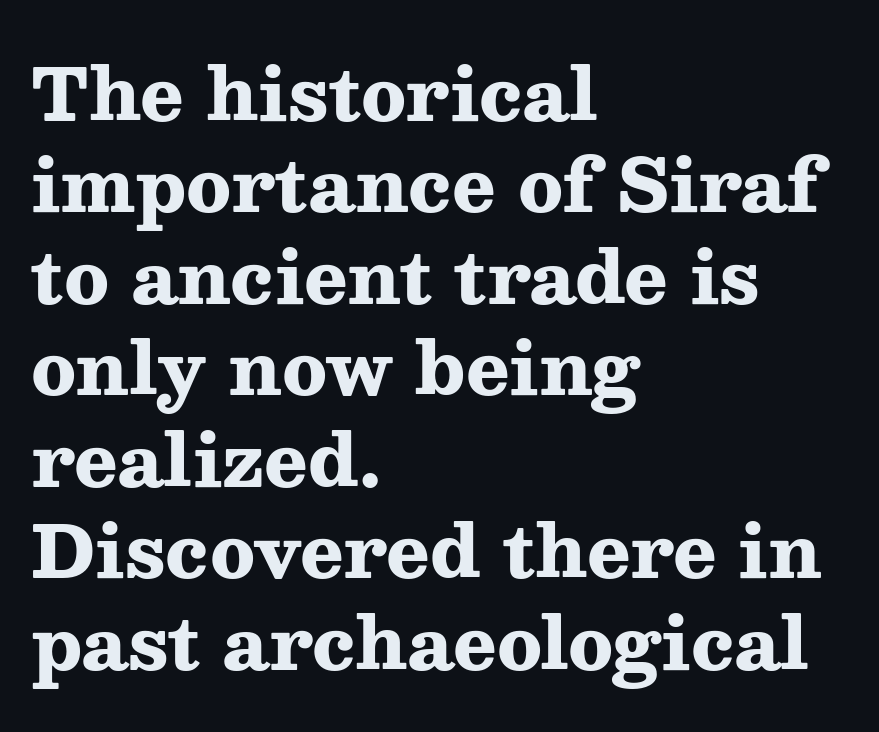
Q: Is the text bold? A: Yes.
Q: Is the text italic (slanted)? A: No, it is upright.
Q: Is the typeface a serif or a sans-serif typeface? A: Serif.
Q: Is the text underlined? A: No.
Q: How is the paragraph aligned? A: Left-aligned.
Q: Is the spacing between letters normal or unusually wide? A: Normal.
Q: Is the spacing between lines tight, normal or loose? A: Normal.
Q: Width (condensed, normal, or wide)? A: Wide.
Q: Stroke contrast? A: Medium.
Q: x-height? A: Medium.
Q: Monospaced? A: No.
